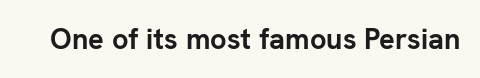
{"serif": "no", "italic": "no", "bold": "yes", "weight": "semibold", "width": "normal", "stroke_contrast": "low", "x_height": "medium", "monospaced": "no", "underline": "no", "letter_spacing": "normal", "letter_spacing_em": 0.0, "glyph_px": 29}
